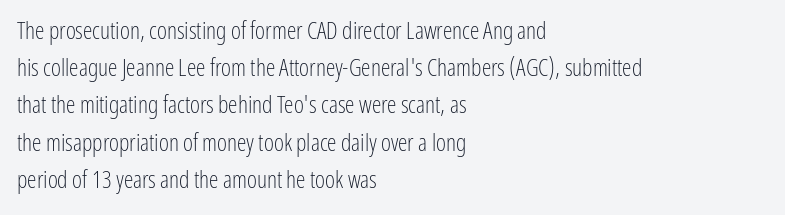
Q: Is the text bold? A: No.
Q: Is the text italic (slanted)? A: No, it is upright.
Q: Is the text underlined? A: No.
Q: How is the paragraph aligned? A: Left-aligned.
Q: Is the spacing between letters normal or unusually wide? A: Normal.
Q: Is the spacing between lines tight, normal or loose? A: Normal.
